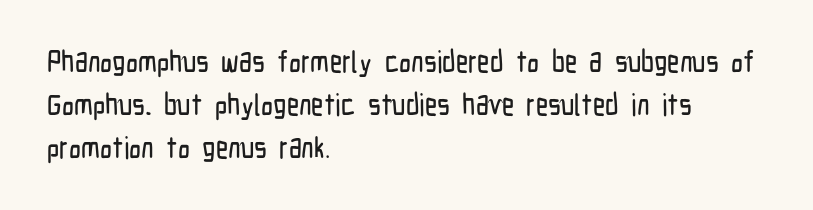
{"serif": "no", "italic": "no", "width": "condensed", "stroke_contrast": "low", "x_height": "medium", "monospaced": "no", "underline": "no", "align": "left", "line_spacing": "normal", "line_spacing_ratio": 1.43, "letter_spacing": "normal", "letter_spacing_em": 0.0, "glyph_px": 30}
